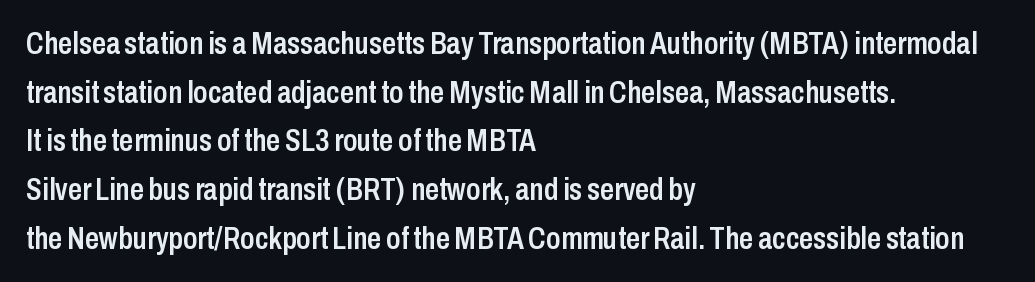
{"serif": "no", "italic": "no", "bold": "semi", "weight": "semibold", "width": "condensed", "stroke_contrast": "low", "x_height": "medium", "monospaced": "no", "underline": "no", "align": "left", "line_spacing": "normal", "line_spacing_ratio": 1.57, "letter_spacing": "normal", "letter_spacing_em": 0.0, "glyph_px": 31}
